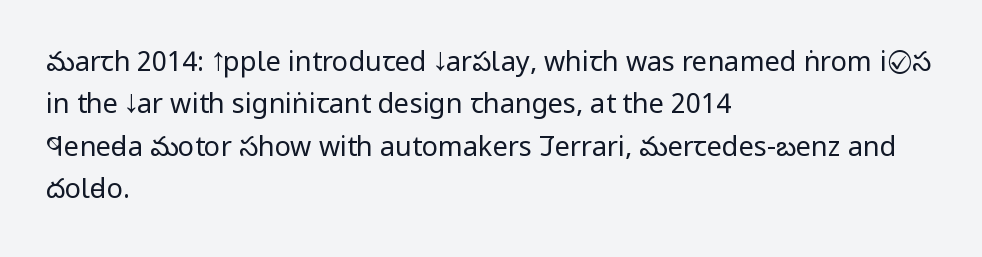
Q: Is the text bold? A: No.
Q: Is the text italic (slanted)? A: No, it is upright.
Q: Is the text underlined? A: No.
Q: How is the paragraph aligned? A: Left-aligned.
Q: Is the spacing between letters normal or unusually wide? A: Normal.
Q: Is the spacing between lines tight, normal or loose? A: Normal.
